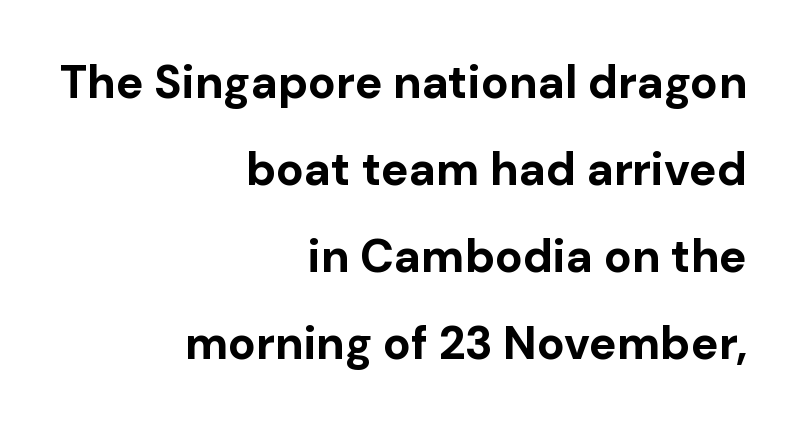
Q: Is the text bold? A: Yes.
Q: Is the text italic (slanted)? A: No, it is upright.
Q: Is the typeface a serif or a sans-serif typeface? A: Sans-serif.
Q: Is the text underlined? A: No.
Q: How is the paragraph aligned? A: Right-aligned.
Q: Is the spacing between letters normal or unusually wide? A: Normal.
Q: Width (condensed, normal, or wide)? A: Normal.
Q: Stroke contrast? A: Low.
Q: x-height? A: Medium.
Q: Monospaced? A: No.
